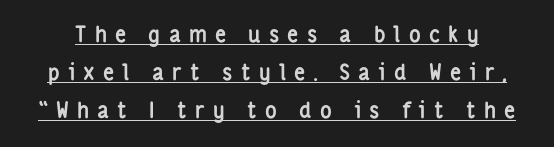
Q: Is the text bold? A: Yes.
Q: Is the text italic (slanted)? A: No, it is upright.
Q: Is the text underlined? A: Yes.
Q: Is the spacing between letters normal or unusually wide? A: Unusually wide.
